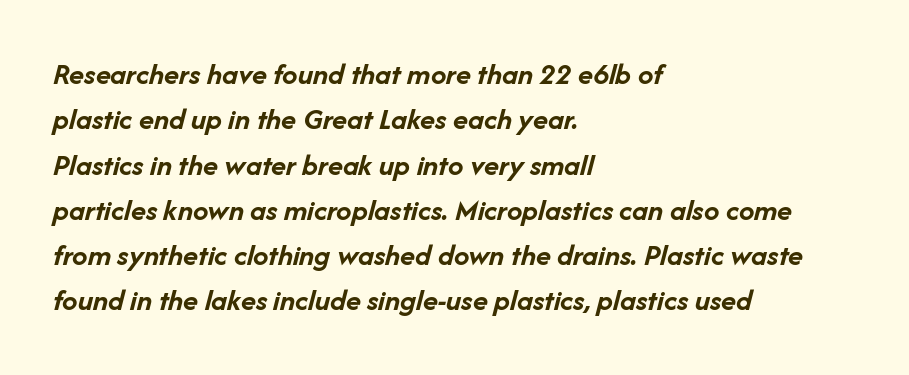
The passage shown is typed in a proportional face where columns would drift. Visually the block forms a straight wall on the left and a jagged coastline on the right. Words float on clear page, feet unadorned. The horizontal fit of the characters is conventional and even. The block of text has a typical density, with ordinary space between rows. These lines carry a lot of weight — the face is fully bold.
